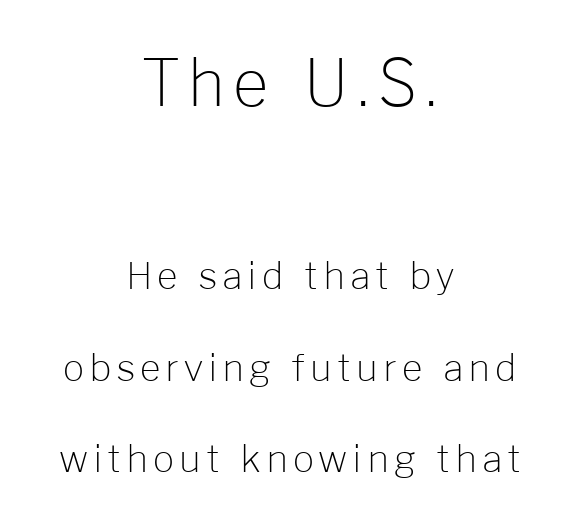
{"serif": "no", "italic": "no", "bold": "no", "weight": "light", "width": "normal", "stroke_contrast": "low", "x_height": "medium", "monospaced": "no", "underline": "no", "align": "center", "line_spacing": "loose", "line_spacing_ratio": 2.47, "larger_block": "first", "size_ratio": 1.73, "glyph_px": 64}
